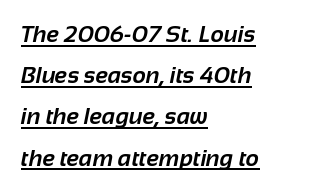
Reading down the block, your eye returns to a fixed left position each line. Chunky letters — that's bold for sure. Caption: lettering with a line underneath. Tracking here is standard; glyphs follow each other at the usual distance.
